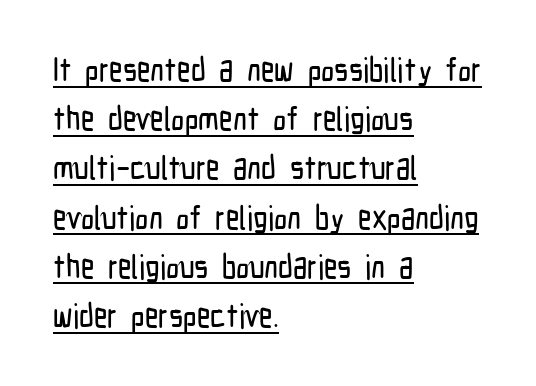
The image shows 33 px condensed sans-serif type, upright; set left-aligned, normal line spacing (1.49x), normal letter spacing, underlined; low stroke contrast and a medium x-height.
